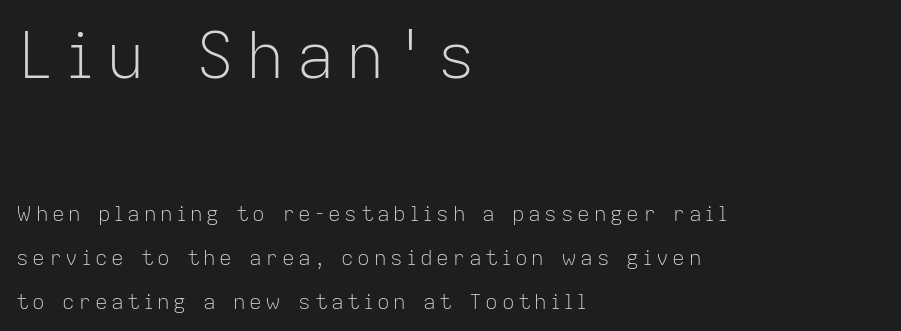
{"serif": "no", "italic": "no", "bold": "no", "weight": "light", "width": "normal", "stroke_contrast": "low", "x_height": "medium", "monospaced": "no", "underline": "no", "align": "left", "line_spacing": "loose", "line_spacing_ratio": 2.08, "larger_block": "first", "size_ratio": 3.05, "glyph_px": 64}
